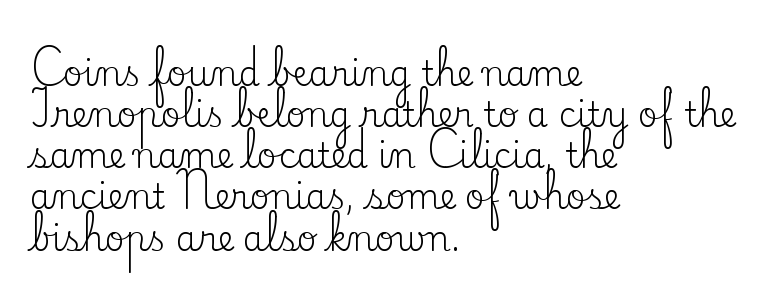
Q: Is the text bold? A: No.
Q: Is the text italic (slanted)? A: No, it is upright.
Q: Is the text underlined? A: No.
Q: How is the paragraph aligned? A: Left-aligned.
Q: Is the spacing between letters normal or unusually wide? A: Normal.
Q: Width (condensed, normal, or wide)? A: Normal.
Q: Stroke contrast? A: Low.
Q: x-height? A: Small.
Q: Monospaced? A: No.
